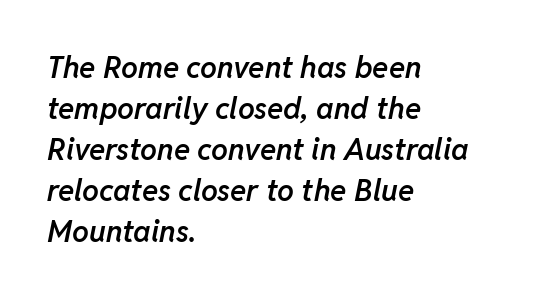
{"italic": "yes", "lean": "right", "slant_degrees": 11, "bold": "semi", "weight": "semibold", "width": "normal", "stroke_contrast": "low", "x_height": "medium", "monospaced": "no", "underline": "no", "align": "left", "line_spacing": "normal", "line_spacing_ratio": 1.37, "letter_spacing": "normal", "letter_spacing_em": 0.0, "glyph_px": 30}
